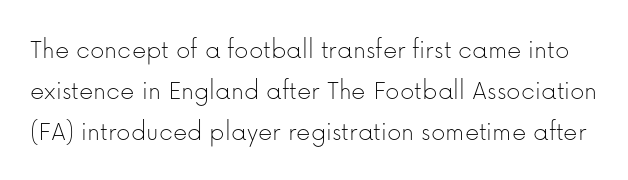
{"serif": "no", "italic": "no", "bold": "no", "weight": "thin", "width": "normal", "stroke_contrast": "low", "x_height": "medium", "monospaced": "no", "underline": "no", "line_spacing": "normal", "line_spacing_ratio": 1.46, "letter_spacing": "normal", "letter_spacing_em": 0.0, "glyph_px": 28}
